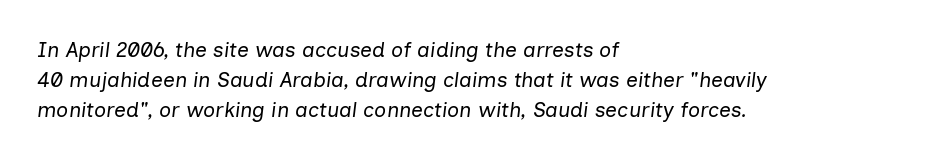
Q: Is the text bold? A: No.
Q: Is the text italic (slanted)? A: Yes, it leans right by about 7 degrees.
Q: Is the text underlined? A: No.
Q: How is the paragraph aligned? A: Left-aligned.
Q: Is the spacing between letters normal or unusually wide? A: Normal.
Q: Is the spacing between lines tight, normal or loose? A: Normal.
